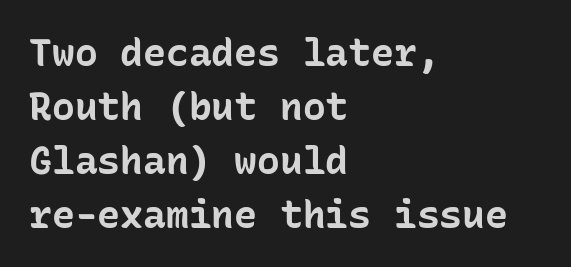
Q: Is the text bold? A: Yes.
Q: Is the text italic (slanted)? A: No, it is upright.
Q: Is the typeface a serif or a sans-serif typeface? A: Sans-serif.
Q: Is the text underlined? A: No.
Q: How is the paragraph aligned? A: Left-aligned.
Q: Is the spacing between letters normal or unusually wide? A: Normal.
Q: Is the spacing between lines tight, normal or loose? A: Normal.
Q: Width (condensed, normal, or wide)? A: Normal.
Q: Stroke contrast? A: Low.
Q: x-height? A: Medium.
Q: Monospaced? A: Yes.
